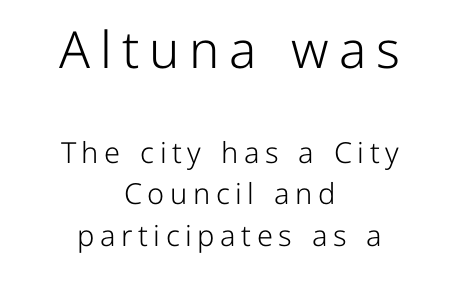
The image shows 51 px light sans-serif type, upright; set centered, normal line spacing (1.43x), not underlined; the first (top) block is 1.76x larger; low stroke contrast and a medium x-height.
